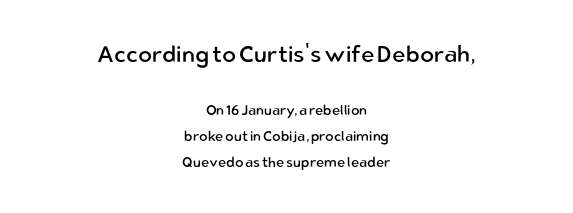
The image shows 23 px text type, upright; set centered, line spacing 1.83x, normal letter spacing, not underlined; the first (top) block is 1.64x larger.
